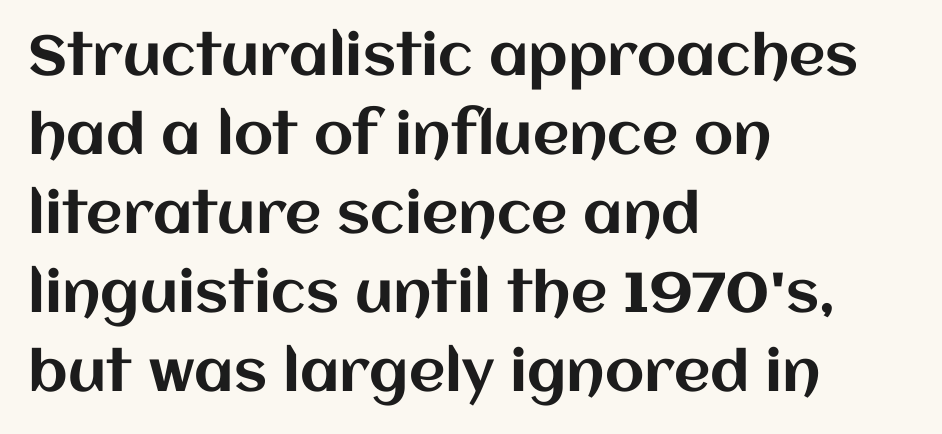
The image shows 56 px text type, upright; set left-aligned, normal line spacing (1.41x), normal letter spacing, not underlined; medium stroke contrast and a large x-height.
